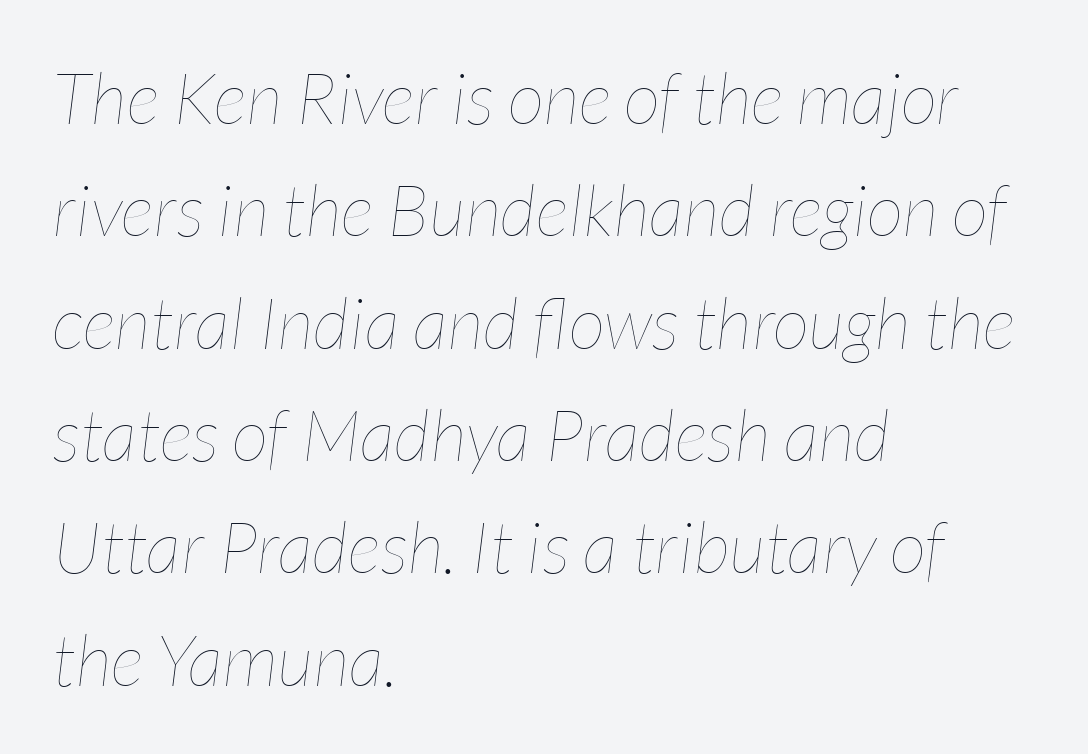
The face used here is rendered with its standard letterfit. The letters look calm and open, with moderate or lighter stems. Emphasis-style slanted type is in use. If you drew a ruler down the left edge, every line would touch it. Character widths vary here, with narrow letters taking less room than wide ones.
